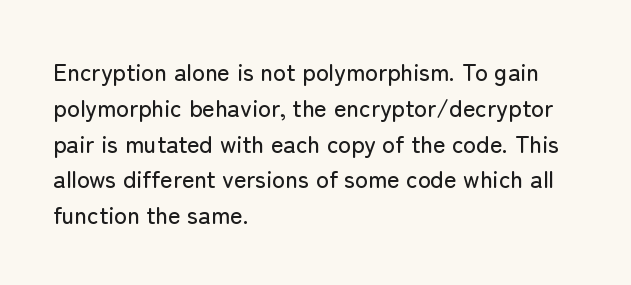
Q: Is the text italic (slanted)? A: No, it is upright.
Q: Is the text underlined? A: No.
Q: How is the paragraph aligned? A: Left-aligned.
Q: Is the spacing between letters normal or unusually wide? A: Normal.
Q: Is the spacing between lines tight, normal or loose? A: Normal.
